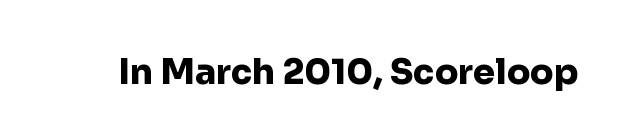
On the weight axis this lands at bold, roughly 700. A typesetter would call this proportional, since set widths differ per character. Spacing between characters is what you'd get straight out of the box. When letters stand straight like this, we call the style roman or upright. The gap between lines stays unmarked.
